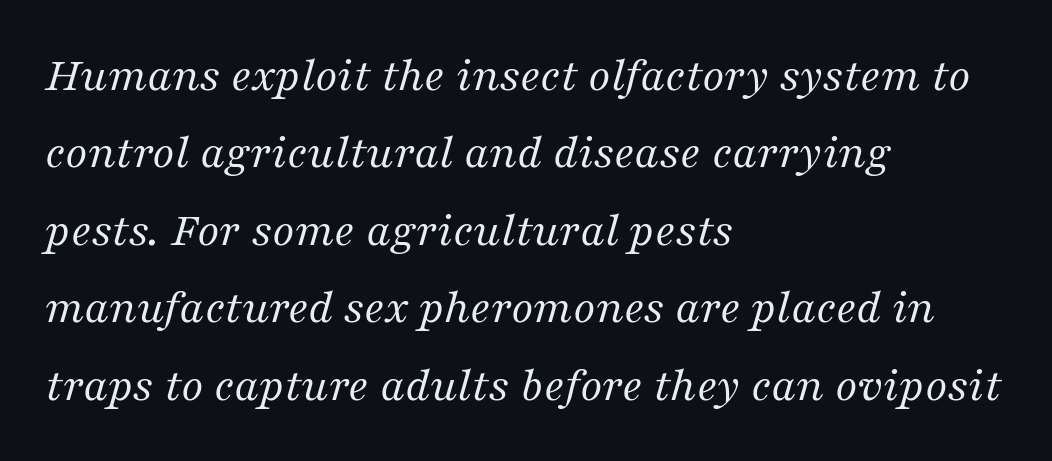
Q: Is the text bold? A: No.
Q: Is the text italic (slanted)? A: Yes, it leans right by about 16 degrees.
Q: Is the typeface a serif or a sans-serif typeface? A: Serif.
Q: Is the text underlined? A: No.
Q: How is the paragraph aligned? A: Left-aligned.
Q: Is the spacing between letters normal or unusually wide? A: Normal.
Q: Is the spacing between lines tight, normal or loose? A: Normal.
Q: Width (condensed, normal, or wide)? A: Normal.
Q: Stroke contrast? A: Medium.
Q: x-height? A: Medium.
Q: Monospaced? A: No.
